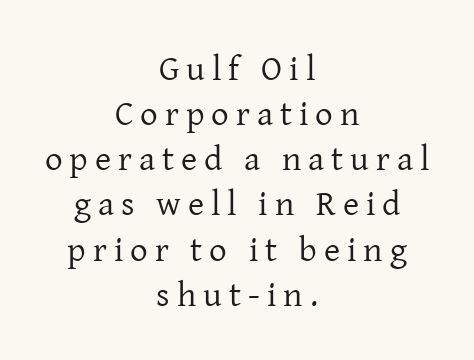
There is plenty of visible air inserted between adjacent glyphs. Successive baselines arrive at the customary interval. This sample has the flowing, uneven cadence of proportional lettering. In CSS terms this would be text-align: center. These glyphs show unthickened strokes, regular width or finer.
